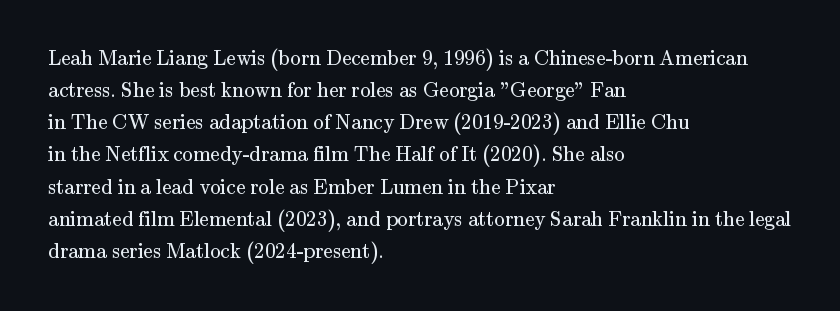
{"italic": "no", "bold": "no", "underline": "no", "align": "left", "line_spacing": "normal", "line_spacing_ratio": 1.53, "letter_spacing": "normal", "letter_spacing_em": 0.0, "glyph_px": 21}
